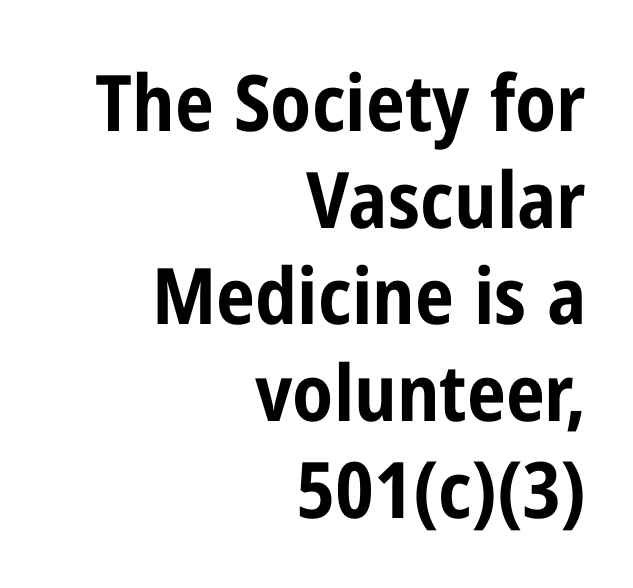
Q: Is the text bold? A: Yes.
Q: Is the text italic (slanted)? A: No, it is upright.
Q: Is the typeface a serif or a sans-serif typeface? A: Sans-serif.
Q: Is the text underlined? A: No.
Q: How is the paragraph aligned? A: Right-aligned.
Q: Is the spacing between letters normal or unusually wide? A: Normal.
Q: Width (condensed, normal, or wide)? A: Condensed.
Q: Stroke contrast? A: Low.
Q: x-height? A: Medium.
Q: Monospaced? A: No.
